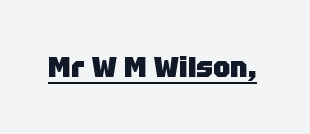
This sample has the flowing, uneven cadence of proportional lettering. If you drew a line through each stem, it would be perfectly vertical. You'd pick this weight for a headline — it's a proper bold. Each letter's strokes conclude bluntly, with no projecting serifs. What decoration does the sample have? An underline. Default kerning and tracking; the words read as compact shapes.
